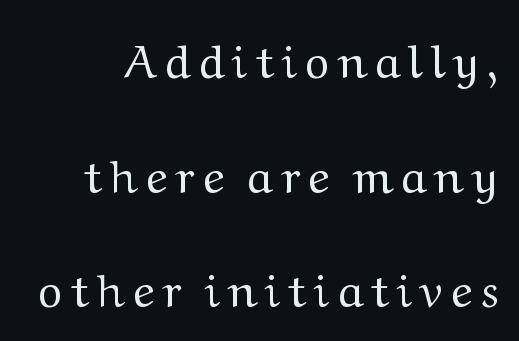
{"serif": "yes", "italic": "no", "bold": "no", "weight": "regular", "width": "wide", "stroke_contrast": "medium", "x_height": "medium", "monospaced": "no", "underline": "no", "line_spacing": "loose", "line_spacing_ratio": 2.49, "glyph_px": 46}
